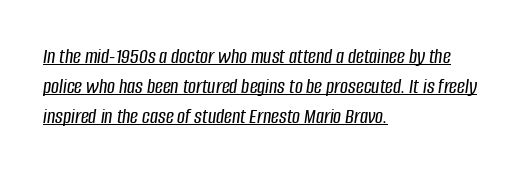
Q: Is the text italic (slanted)? A: Yes, it leans right by about 8 degrees.
Q: Is the text underlined? A: Yes.
Q: How is the paragraph aligned? A: Left-aligned.
Q: Is the spacing between letters normal or unusually wide? A: Normal.
Q: Is the spacing between lines tight, normal or loose? A: Normal.
